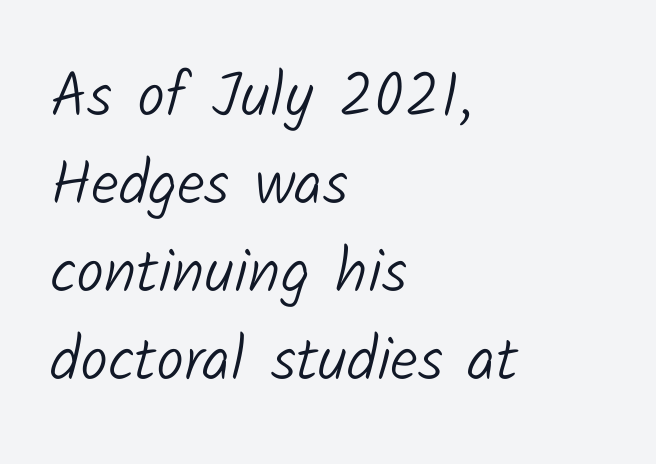
The image shows 62 px light sans-serif type; set left-aligned, normal line spacing (1.42x), normal letter spacing, not underlined; low stroke contrast and a medium x-height.
